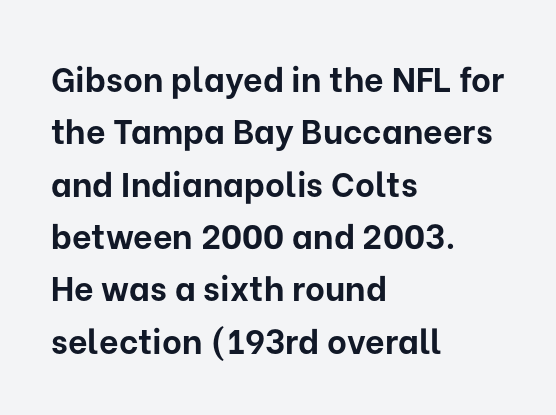
Q: Is the text bold? A: Yes.
Q: Is the text italic (slanted)? A: No, it is upright.
Q: Is the typeface a serif or a sans-serif typeface? A: Sans-serif.
Q: Is the text underlined? A: No.
Q: How is the paragraph aligned? A: Left-aligned.
Q: Is the spacing between letters normal or unusually wide? A: Normal.
Q: Is the spacing between lines tight, normal or loose? A: Normal.
Q: Width (condensed, normal, or wide)? A: Normal.
Q: Stroke contrast? A: Low.
Q: x-height? A: Medium.
Q: Monospaced? A: No.
